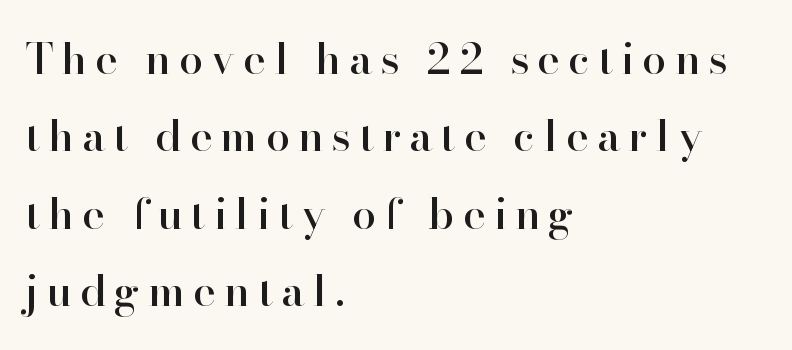
Typeset ragged right — the left edge is the straight one. Check where the strokes stop: tiny serifs finish them off. Upright lettering throughout. Has an underline been added? It has not.
